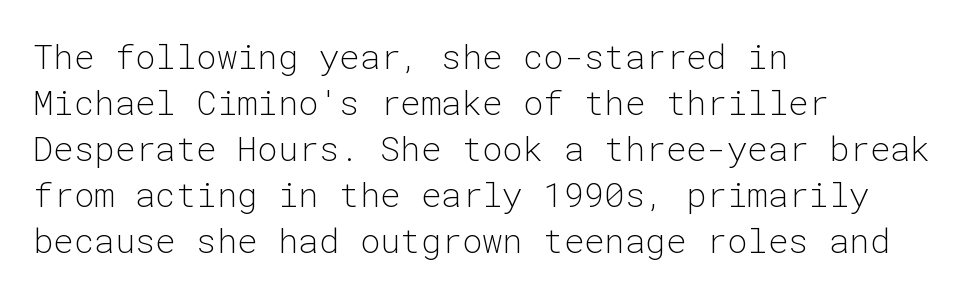
Q: Is the text bold? A: No.
Q: Is the text italic (slanted)? A: No, it is upright.
Q: Is the typeface a serif or a sans-serif typeface? A: Sans-serif.
Q: Is the text underlined? A: No.
Q: How is the paragraph aligned? A: Left-aligned.
Q: Is the spacing between letters normal or unusually wide? A: Normal.
Q: Is the spacing between lines tight, normal or loose? A: Normal.
Q: Width (condensed, normal, or wide)? A: Normal.
Q: Stroke contrast? A: Low.
Q: x-height? A: Medium.
Q: Monospaced? A: Yes.
